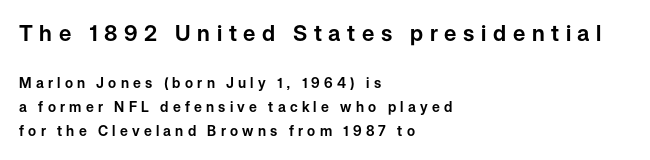
{"italic": "no", "underline": "no", "align": "left", "line_spacing_ratio": 1.71, "letter_spacing": "wide", "letter_spacing_em": 0.3, "larger_block": "first", "size_ratio": 1.57, "glyph_px": 22}
